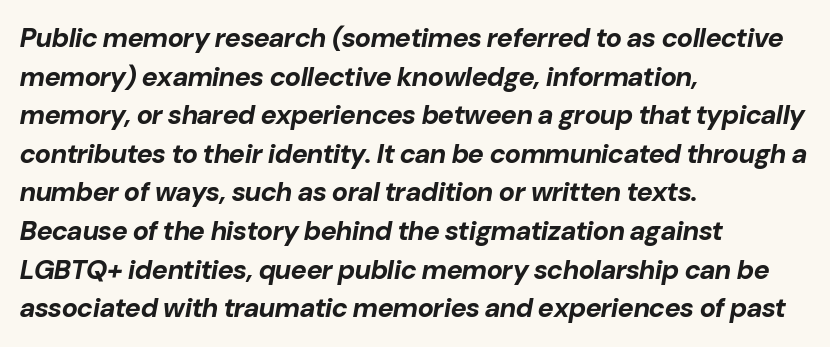
Vertical spacing — default. Only glyphs here, with clear space below each row. The text carries the slant typical of an italic or oblique font. Plenty of ink on the page — the face is bold. In terms of letterspacing, this is plain default setting.
